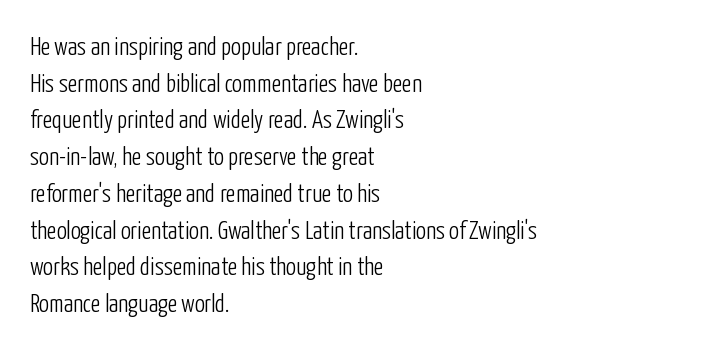
Q: Is the text bold? A: No.
Q: Is the text italic (slanted)? A: No, it is upright.
Q: Is the text underlined? A: No.
Q: How is the paragraph aligned? A: Left-aligned.
Q: Is the spacing between letters normal or unusually wide? A: Normal.
Q: Is the spacing between lines tight, normal or loose? A: Normal.
